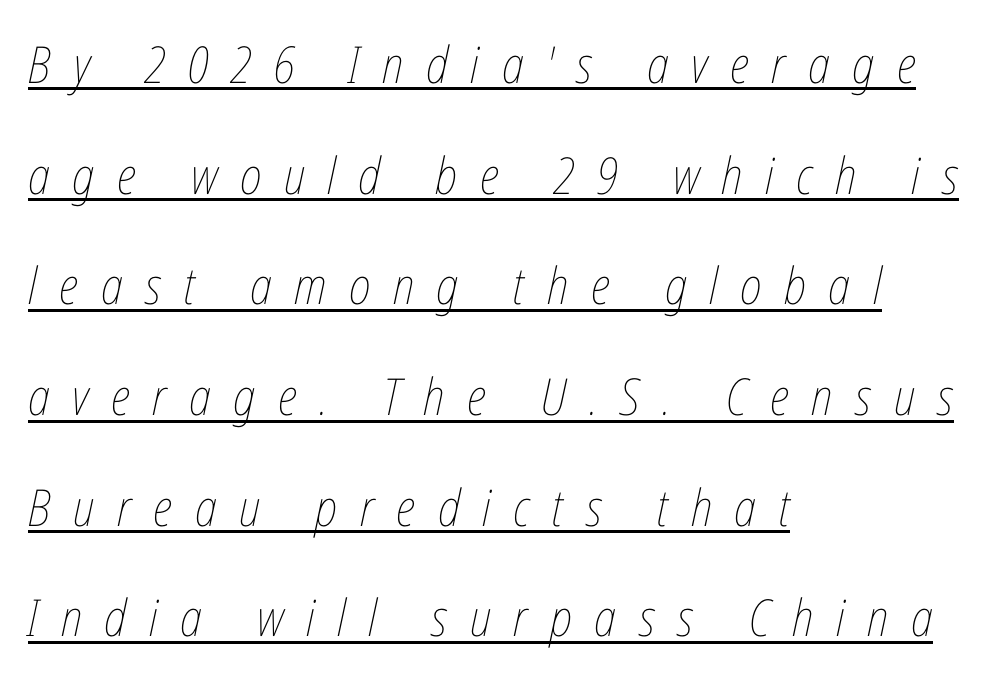
How are the letters spaced? Widely, with obvious added tracking. Here the designer chose a conventional face with non-uniform glyph widths. You can see a thin bar hugging the bottom of the glyphs. Notice the wide empty band between every row — that's loose leading. All the whitespace from short lines collects on the right. Italic: yes, the glyphs are oblique.
